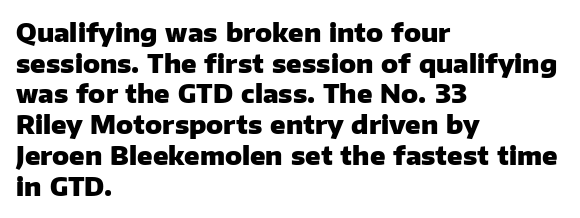
The image shows 25 px bold type, upright; set left-aligned, line spacing 1.23x, normal letter spacing, not underlined.
